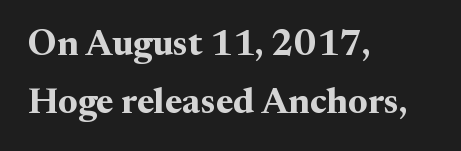
Descenders hang freely into open space. Look at the bottom of the vertical strokes: they flare into serifs here. Each line starts at the same left margin while the right side varies. Think of a printed novel: that variable character pitch is what you see here. Notice how descenders clear the ascenders below comfortably — that's standard leading. Style check: upright.
